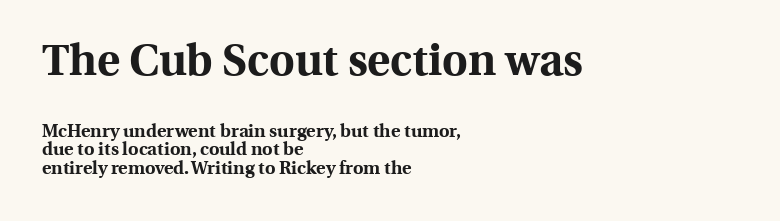
Q: Is the text bold? A: Yes.
Q: Is the text italic (slanted)? A: No, it is upright.
Q: Is the typeface a serif or a sans-serif typeface? A: Serif.
Q: Is the text underlined? A: No.
Q: How is the paragraph aligned? A: Left-aligned.
Q: Is the spacing between letters normal or unusually wide? A: Normal.
Q: Is the spacing between lines tight, normal or loose? A: Tight.
Q: Which block of text is set in a larger size, the first (top) or the second (bottom)? A: The first (top) one.
Q: Width (condensed, normal, or wide)? A: Normal.
Q: x-height? A: Medium.
Q: Monospaced? A: No.
